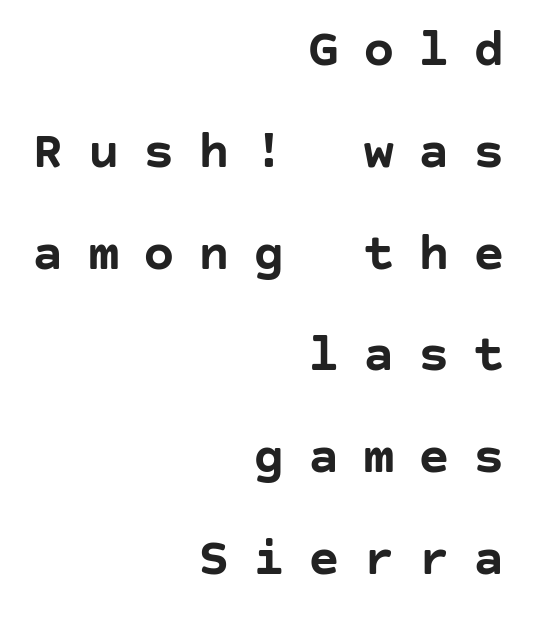
Q: Is the text bold? A: Yes.
Q: Is the text italic (slanted)? A: No, it is upright.
Q: Is the typeface a serif or a sans-serif typeface? A: Sans-serif.
Q: Is the text underlined? A: No.
Q: How is the paragraph aligned? A: Right-aligned.
Q: Is the spacing between letters normal or unusually wide? A: Unusually wide.
Q: Is the spacing between lines tight, normal or loose? A: Loose.
Q: Width (condensed, normal, or wide)? A: Normal.
Q: Stroke contrast? A: Low.
Q: x-height? A: Large.
